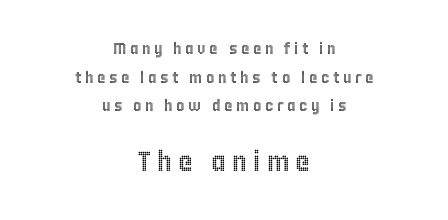
Q: Is the text italic (slanted)? A: No, it is upright.
Q: Is the text underlined? A: No.
Q: How is the paragraph aligned? A: Centered.
Q: Is the spacing between letters normal or unusually wide? A: Unusually wide.
Q: Which block of text is set in a larger size, the first (top) or the second (bottom)? A: The second (bottom) one.
Q: Width (condensed, normal, or wide)? A: Condensed.
Q: x-height? A: Large.
Q: Monospaced? A: No.
